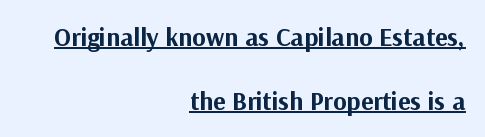
Q: Is the text bold? A: Yes.
Q: Is the text italic (slanted)? A: No, it is upright.
Q: Is the text underlined? A: Yes.
Q: How is the paragraph aligned? A: Right-aligned.
Q: Is the spacing between letters normal or unusually wide? A: Normal.
Q: Is the spacing between lines tight, normal or loose? A: Loose.
